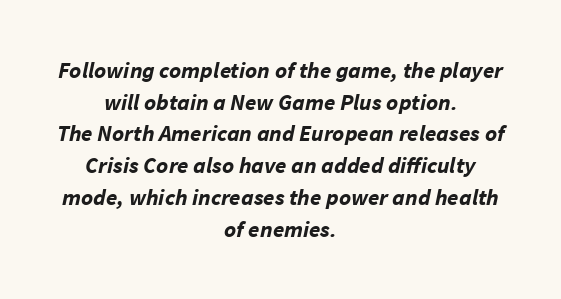
{"italic": "yes", "lean": "right", "slant_degrees": 11, "bold": "yes", "underline": "no", "align": "center", "line_spacing": "normal", "line_spacing_ratio": 1.38, "letter_spacing": "normal", "letter_spacing_em": 0.0, "glyph_px": 23}
